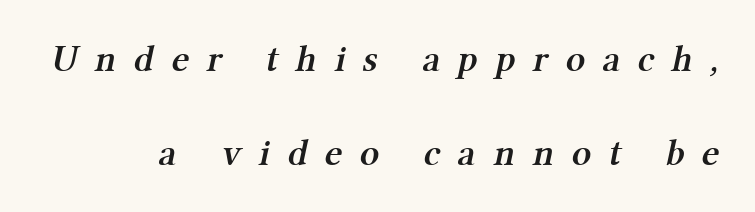
The image shows 38 px semibold serif type; set loose line spacing (2.47x), unusually wide letter spacing (+0.46 em), not underlined; medium stroke contrast and a medium x-height.
